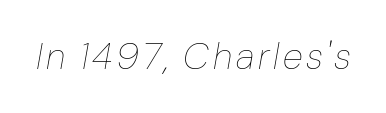
The image shows 37 px thin type, italic (leaning right); set not underlined; low stroke contrast and a medium x-height.
